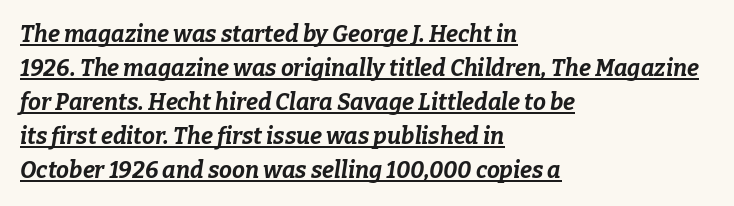
The image shows 23 px bold type, italic (leaning right); set left-aligned, normal line spacing (1.48x), normal letter spacing, underlined.
